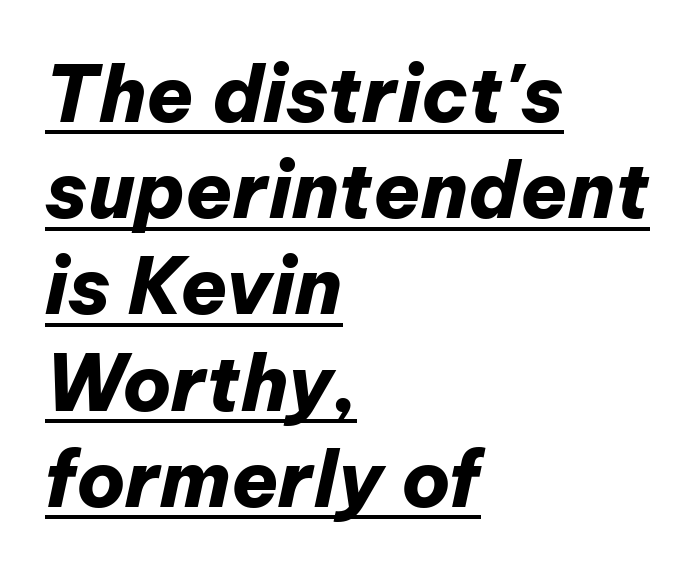
{"italic": "yes", "lean": "right", "slant_degrees": 12, "bold": "yes", "weight": "heavy", "width": "normal", "stroke_contrast": "low", "x_height": "medium", "monospaced": "no", "underline": "yes", "align": "left", "line_spacing": "normal", "line_spacing_ratio": 1.25, "letter_spacing": "normal", "letter_spacing_em": 0.0, "glyph_px": 77}
